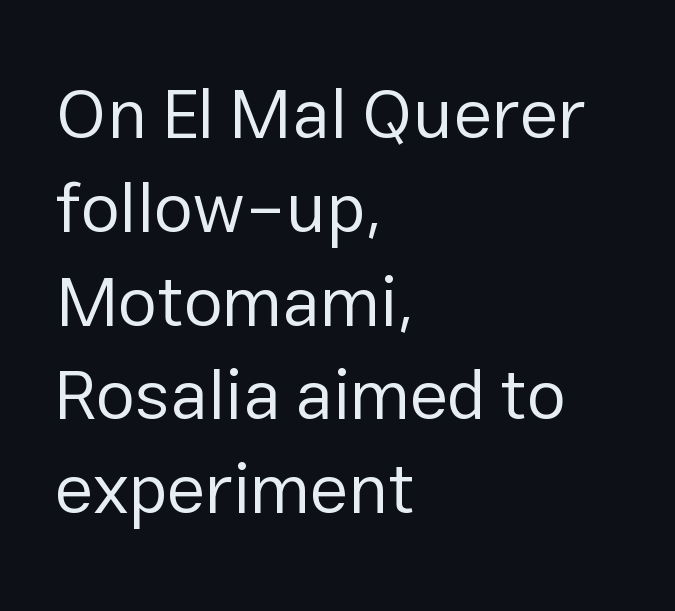
{"serif": "no", "italic": "no", "bold": "no", "weight": "regular", "width": "normal", "stroke_contrast": "low", "x_height": "medium", "monospaced": "no", "underline": "no", "align": "left", "line_spacing": "normal", "line_spacing_ratio": 1.34, "letter_spacing": "normal", "letter_spacing_em": 0.0, "glyph_px": 70}
